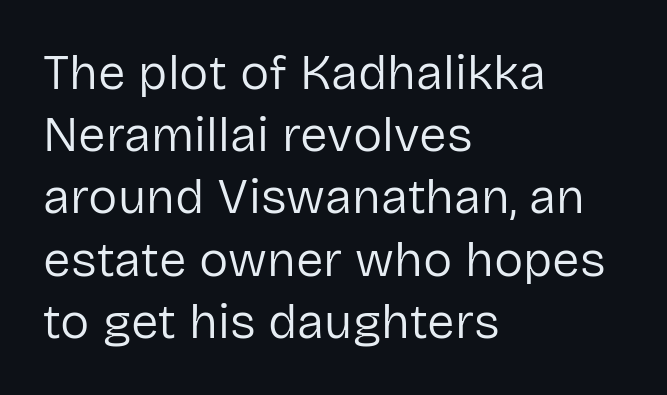
{"serif": "no", "italic": "no", "bold": "no", "weight": "regular", "width": "normal", "stroke_contrast": "low", "x_height": "medium", "monospaced": "no", "underline": "no", "align": "left", "line_spacing": "normal", "line_spacing_ratio": 1.27, "letter_spacing": "normal", "letter_spacing_em": 0.0, "glyph_px": 49}
